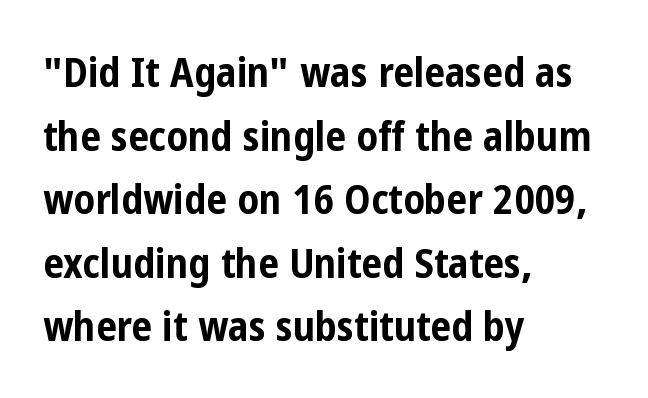
Q: Is the text bold? A: Yes.
Q: Is the text italic (slanted)? A: No, it is upright.
Q: Is the typeface a serif or a sans-serif typeface? A: Sans-serif.
Q: Is the text underlined? A: No.
Q: How is the paragraph aligned? A: Left-aligned.
Q: Is the spacing between letters normal or unusually wide? A: Normal.
Q: Is the spacing between lines tight, normal or loose? A: Normal.
Q: Width (condensed, normal, or wide)? A: Condensed.
Q: Stroke contrast? A: Low.
Q: x-height? A: Medium.
Q: Monospaced? A: No.
